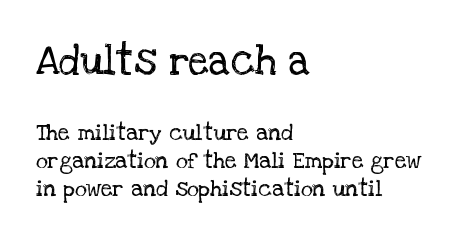
Q: Is the text bold? A: No.
Q: Is the text italic (slanted)? A: No, it is upright.
Q: Is the typeface a serif or a sans-serif typeface? A: Serif.
Q: Is the text underlined? A: No.
Q: How is the paragraph aligned? A: Left-aligned.
Q: Is the spacing between letters normal or unusually wide? A: Normal.
Q: Which block of text is set in a larger size, the first (top) or the second (bottom)? A: The first (top) one.
Q: Width (condensed, normal, or wide)? A: Normal.
Q: Stroke contrast? A: Low.
Q: x-height? A: Large.
Q: Monospaced? A: No.
